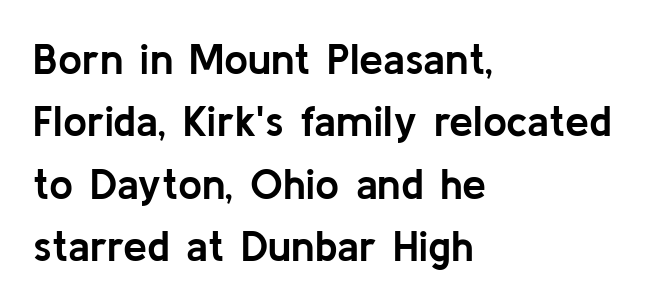
Q: Is the text bold? A: Yes.
Q: Is the text italic (slanted)? A: No, it is upright.
Q: Is the typeface a serif or a sans-serif typeface? A: Sans-serif.
Q: Is the text underlined? A: No.
Q: How is the paragraph aligned? A: Left-aligned.
Q: Is the spacing between letters normal or unusually wide? A: Normal.
Q: Is the spacing between lines tight, normal or loose? A: Normal.
Q: Width (condensed, normal, or wide)? A: Normal.
Q: Stroke contrast? A: Low.
Q: x-height? A: Medium.
Q: Monospaced? A: No.
